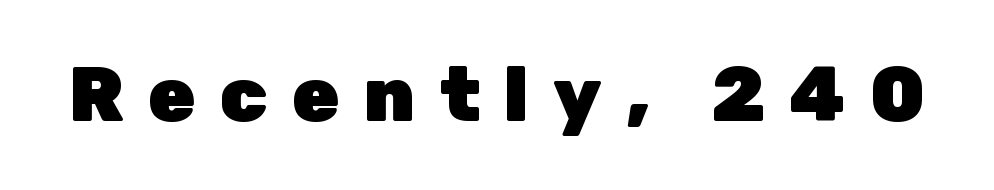
Lines of text with bare space underneath. Font category for this specimen: sans-serif. Students, note that the glyphs here are deliberately spaced far apart. Unlike italic type, these characters show no tilt at all. Looks like regular typesetting: each glyph gets only the width it needs. The font is running at its bold setting.
